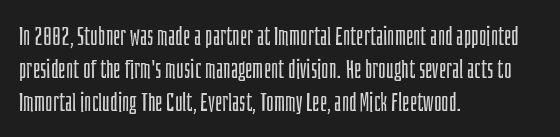
{"italic": "no", "bold": "no", "underline": "no", "align": "left", "line_spacing": "normal", "line_spacing_ratio": 1.26, "letter_spacing": "normal", "letter_spacing_em": 0.0, "glyph_px": 26}
